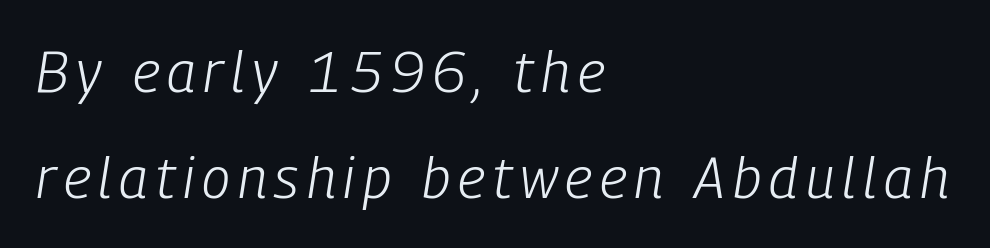
Q: Is the text bold? A: No.
Q: Is the text italic (slanted)? A: Yes, it leans right by about 9 degrees.
Q: Is the text underlined? A: No.
Q: How is the paragraph aligned? A: Left-aligned.
Q: Width (condensed, normal, or wide)? A: Condensed.
Q: Stroke contrast? A: Low.
Q: x-height? A: Medium.
Q: Monospaced? A: No.
